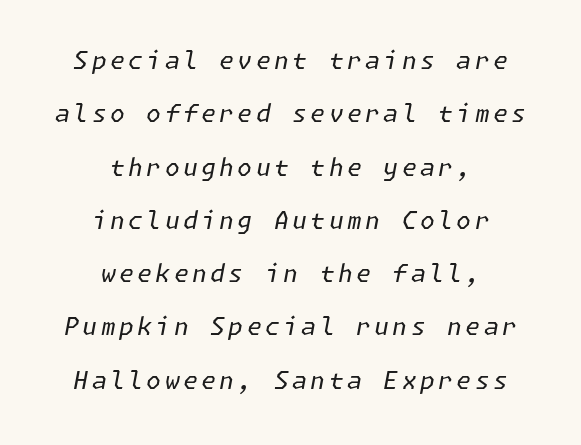
This sample trades compactness for vertical openness between lines. Letters rest on an invisible, unmarked baseline. Caption: multi-line text, centered on the measure. There's an unmistakable incline to the writing here.
